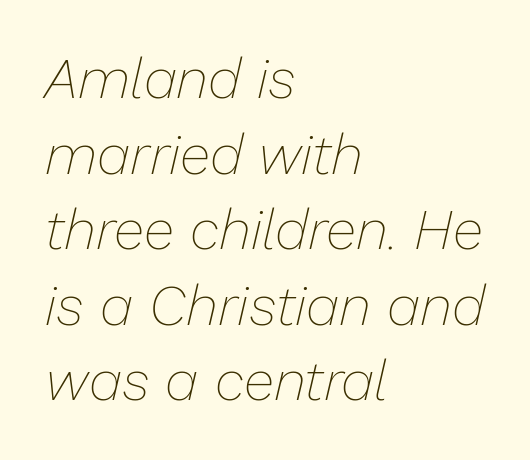
{"italic": "yes", "lean": "right", "slant_degrees": 13, "bold": "no", "weight": "thin", "width": "normal", "stroke_contrast": "low", "x_height": "medium", "monospaced": "no", "underline": "no", "align": "left", "line_spacing": "normal", "line_spacing_ratio": 1.35, "letter_spacing": "normal", "letter_spacing_em": 0.0, "glyph_px": 56}
